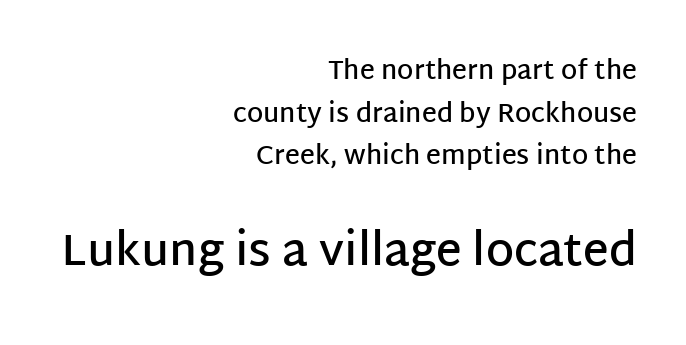
Q: Is the text bold? A: Semi-bold.
Q: Is the text italic (slanted)? A: No, it is upright.
Q: Is the typeface a serif or a sans-serif typeface? A: Sans-serif.
Q: Is the text underlined? A: No.
Q: How is the paragraph aligned? A: Right-aligned.
Q: Is the spacing between letters normal or unusually wide? A: Normal.
Q: Is the spacing between lines tight, normal or loose? A: Normal.
Q: Which block of text is set in a larger size, the first (top) or the second (bottom)? A: The second (bottom) one.
Q: Width (condensed, normal, or wide)? A: Normal.
Q: Stroke contrast? A: Low.
Q: x-height? A: Large.
Q: Monospaced? A: No.
